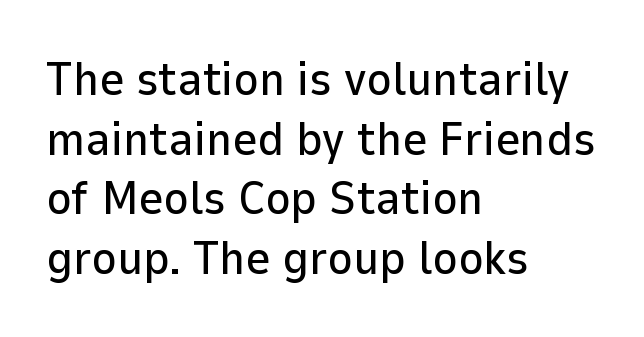
Q: Is the text italic (slanted)? A: No, it is upright.
Q: Is the typeface a serif or a sans-serif typeface? A: Sans-serif.
Q: Is the text underlined? A: No.
Q: How is the paragraph aligned? A: Left-aligned.
Q: Is the spacing between letters normal or unusually wide? A: Normal.
Q: Width (condensed, normal, or wide)? A: Normal.
Q: Stroke contrast? A: Low.
Q: x-height? A: Medium.
Q: Monospaced? A: No.
